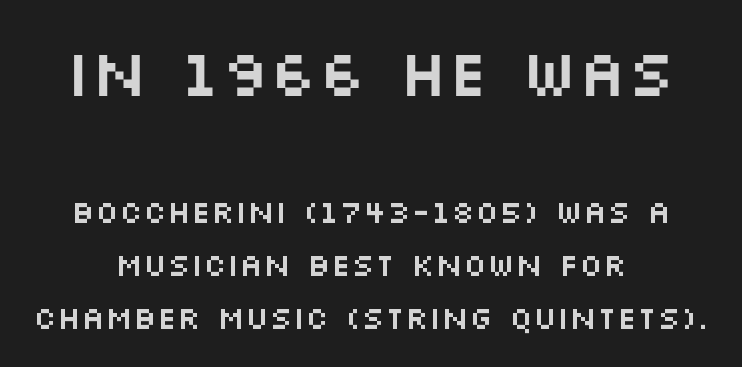
Q: Is the text italic (slanted)? A: No, it is upright.
Q: Is the typeface a serif or a sans-serif typeface? A: Sans-serif.
Q: Is the text underlined? A: No.
Q: How is the paragraph aligned? A: Centered.
Q: Is the spacing between letters normal or unusually wide? A: Normal.
Q: Is the spacing between lines tight, normal or loose? A: Normal.
Q: Which block of text is set in a larger size, the first (top) or the second (bottom)? A: The first (top) one.
Q: Width (condensed, normal, or wide)? A: Wide.
Q: Stroke contrast? A: Medium.
Q: x-height? A: Large.
Q: Monospaced? A: No.
